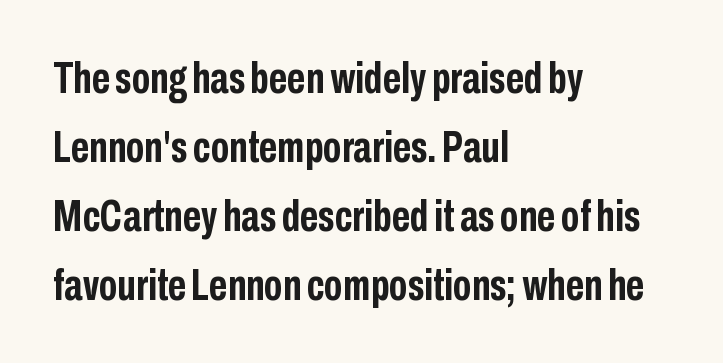
{"serif": "no", "italic": "no", "bold": "yes", "weight": "semibold", "width": "condensed", "stroke_contrast": "low", "x_height": "medium", "monospaced": "no", "underline": "no", "align": "left", "line_spacing": "normal", "line_spacing_ratio": 1.53, "letter_spacing": "normal", "letter_spacing_em": 0.0, "glyph_px": 45}
